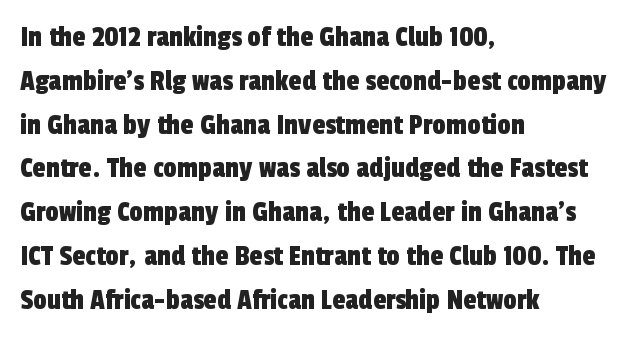
The setting favours the left margin, as ordinary paragraphs usually do. The horizontal fit of the characters is conventional and even. These lines are composed in type without serifs. The rows are spaced the way most documents space them.
